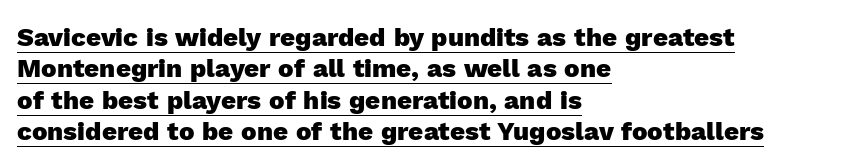
The image shows 26 px bold type, upright; set left-aligned, line spacing 1.21x, normal letter spacing, underlined.
